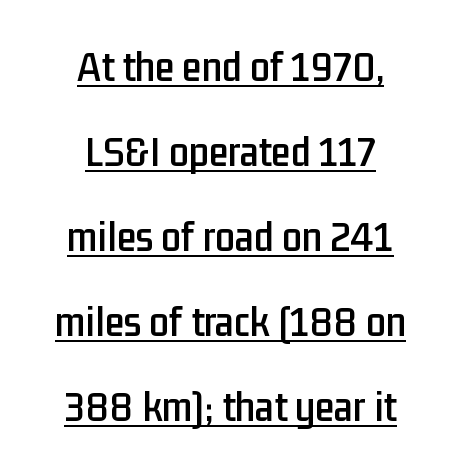
The image shows 44 px condensed sans-serif type, upright; set centered, loose line spacing (1.93x), normal letter spacing, underlined; low stroke contrast and a medium x-height.
